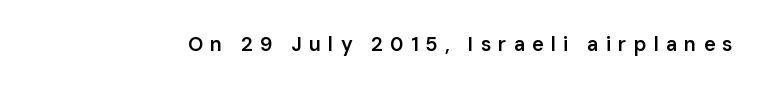
{"italic": "no", "bold": "semi", "underline": "no", "letter_spacing": "wide", "letter_spacing_em": 0.35, "glyph_px": 20}
